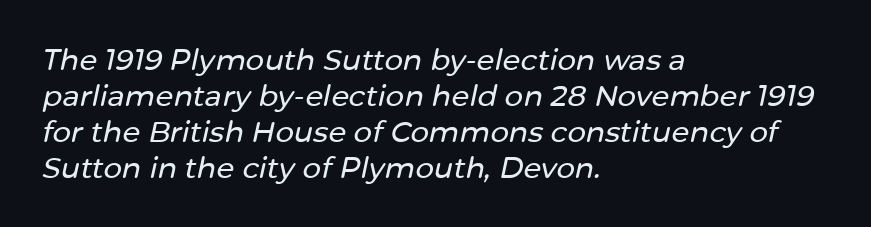
Proportional: the letters do not fall into vertical columns. The glyphs look as if they've been sheared to an angle. This sample uses plain, unmodified letter spacing. Layout note: lines flush left. Lines of text with bare space underneath.
